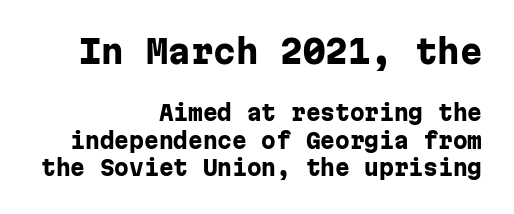
{"serif": "no", "italic": "no", "bold": "yes", "weight": "heavy", "width": "normal", "stroke_contrast": "low", "x_height": "medium", "monospaced": "yes", "underline": "no", "align": "right", "line_spacing": "normal", "line_spacing_ratio": 1.32, "letter_spacing": "normal", "letter_spacing_em": 0.0, "larger_block": "first", "size_ratio": 1.52, "glyph_px": 32}
